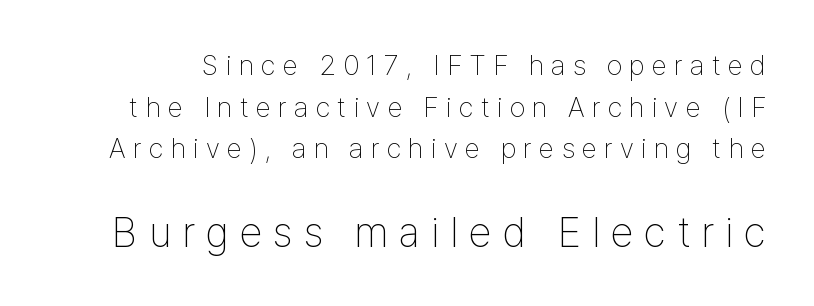
Q: Is the text bold? A: No.
Q: Is the text italic (slanted)? A: No, it is upright.
Q: Is the typeface a serif or a sans-serif typeface? A: Sans-serif.
Q: Is the text underlined? A: No.
Q: Is the spacing between letters normal or unusually wide? A: Unusually wide.
Q: Is the spacing between lines tight, normal or loose? A: Normal.
Q: Which block of text is set in a larger size, the first (top) or the second (bottom)? A: The second (bottom) one.
Q: Width (condensed, normal, or wide)? A: Condensed.
Q: Stroke contrast? A: Low.
Q: x-height? A: Medium.
Q: Monospaced? A: No.
